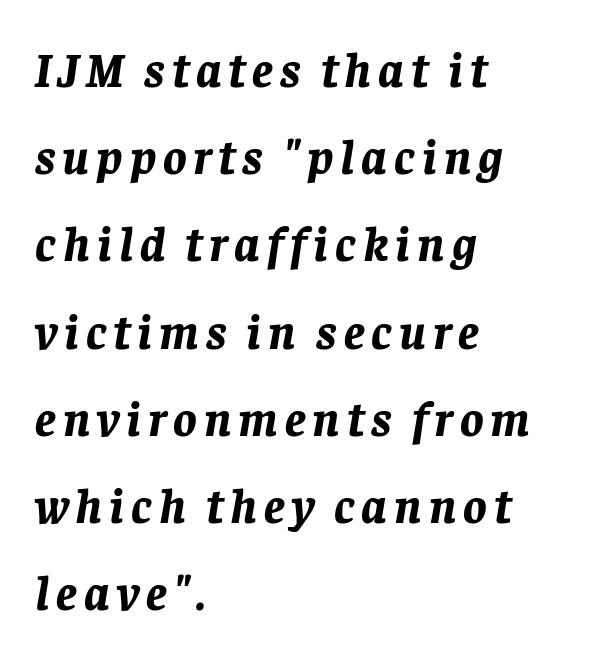
An italicized treatment has been applied to the whole sample. These lines are rendered in a variable-pitch font. Bare-footed words on every line. Teacher's note: observe the even left margin — that is flush-left alignment.
